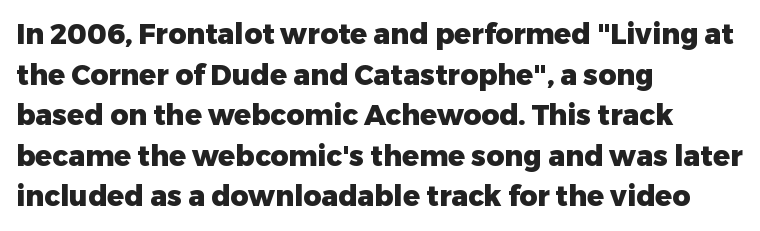
The image shows 28 px heavy sans-serif type, upright; set left-aligned, normal line spacing (1.45x), normal letter spacing, not underlined; low stroke contrast and a medium x-height.
